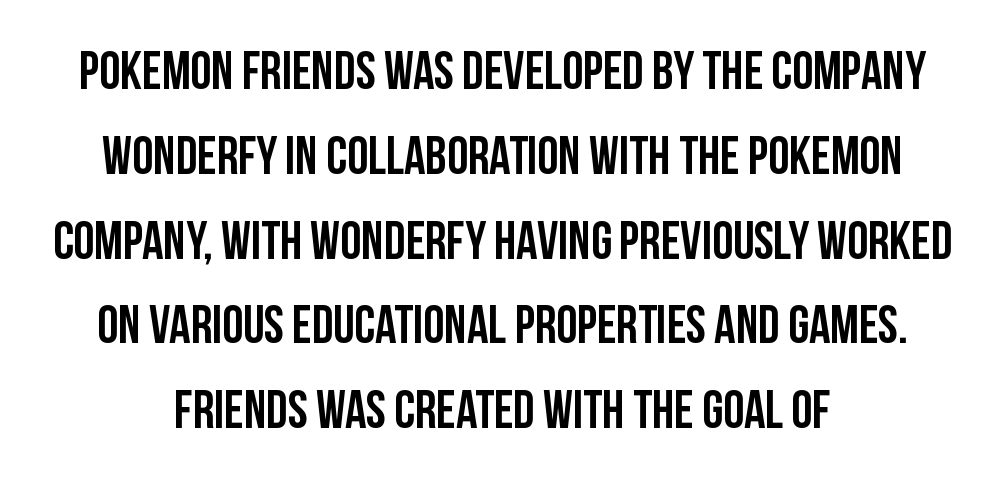
The face used here is proportionally spaced, like ordinary book or web type. Notice how descenders clear the ascenders below comfortably — that's standard leading. Strong, thick strokes mark this as bold type. This is roman type, the default non-slanted kind. Nope, no serifs anywhere on these letters. This sample is center-justified, so both line endings float freely.
